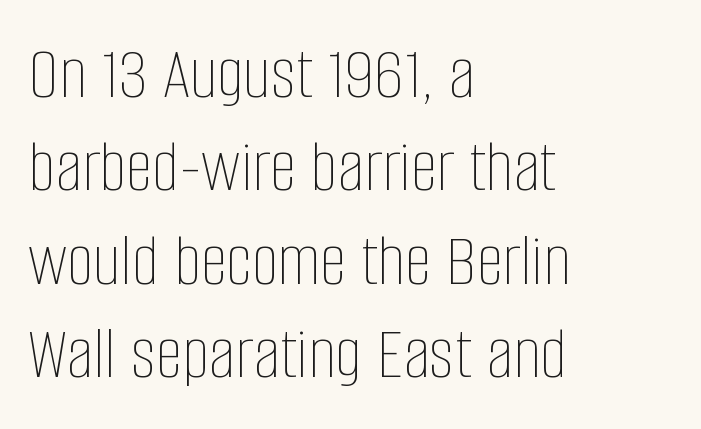
The image shows 76 px thin, condensed type, upright; set left-aligned, line spacing 1.23x, normal letter spacing, not underlined; low stroke contrast and a large x-height.
